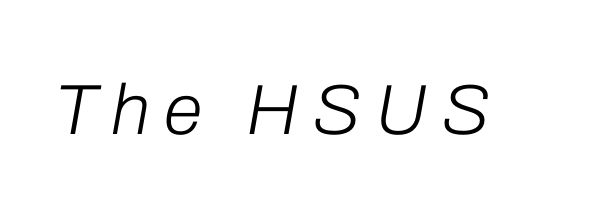
{"italic": "yes", "lean": "right", "slant_degrees": 10, "bold": "no", "weight": "light", "width": "normal", "stroke_contrast": "low", "x_height": "medium", "monospaced": "no", "underline": "no", "letter_spacing": "wide", "letter_spacing_em": 0.2, "glyph_px": 71}
